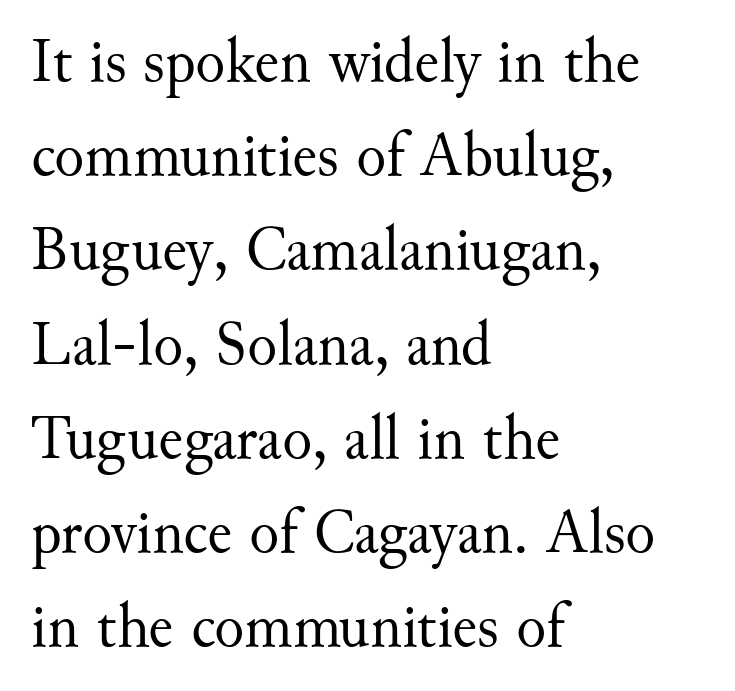
{"serif": "yes", "italic": "no", "bold": "no", "weight": "regular", "width": "normal", "stroke_contrast": "medium", "x_height": "small", "monospaced": "no", "underline": "no", "align": "left", "line_spacing": "normal", "line_spacing_ratio": 1.52, "letter_spacing": "normal", "letter_spacing_em": 0.0, "glyph_px": 62}
